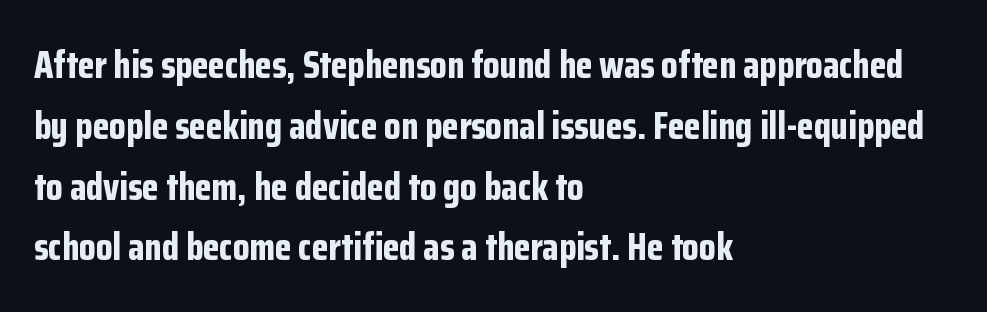
Quick note: underline off. The tracking reads as untouched default to a designer's eye. The rendering anchors every line to the left-hand side. The designer left line spacing at the default. This sample has the flowing, uneven cadence of proportional lettering.
